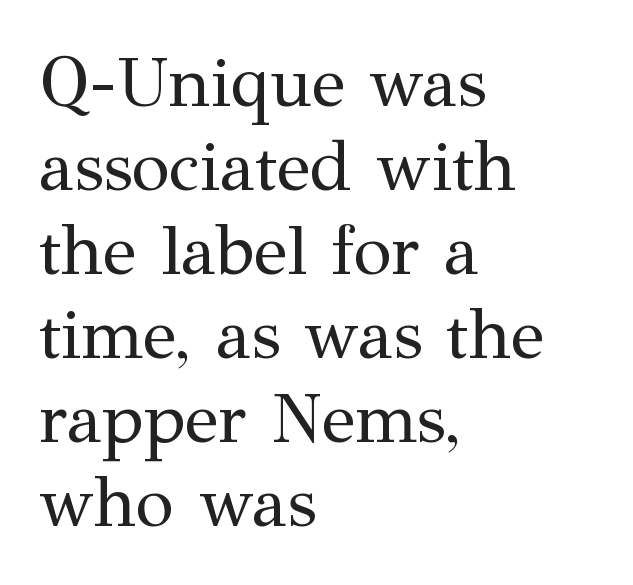
The glyphs are unaccompanied by any horizontal stroke below them. The weight would be labelled regular, book, light, or lighter still. Character widths vary here, with narrow letters taking less room than wide ones. Compared with a centered layout, this one pins lines to the left instead. The face used here is seriffed, in the tradition of book romans.
